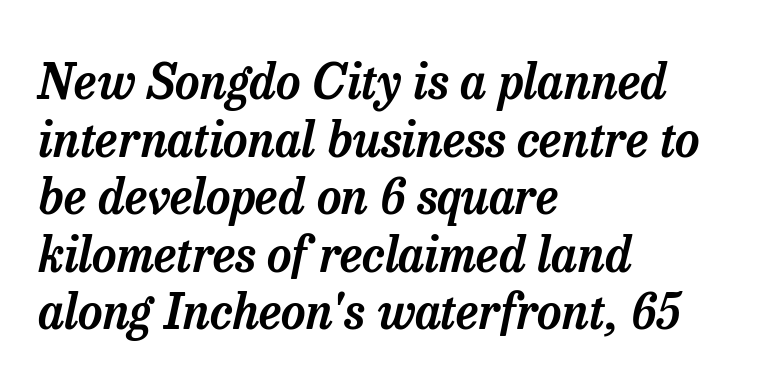
A clean baseline with only descenders dipping below it. If you drew a ruler down the left edge, every line would touch it. This sample uses a serif face. Is the type slanted? Yes — the strokes lean at a clear angle.
